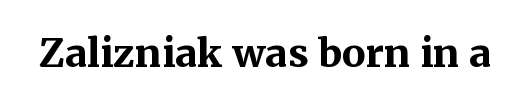
The letters sit at their default tracking, neither squeezed nor spread. Yep, those are serifs on the letters. Do the letters lean? They stand straight. The letters advance in unequal steps, a hallmark of proportional type.
